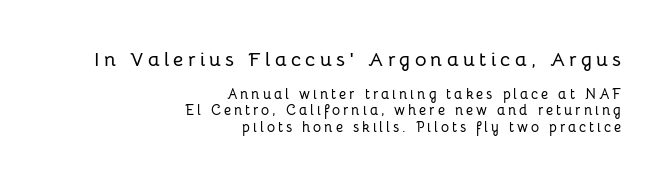
Whoever set this made the first block the dominant, larger element. Layout note: lines flush right. The gap between lines stays unmarked. You could only call the tracking loose — the letters float apart. The typography opts for an upright posture over an oblique one.
